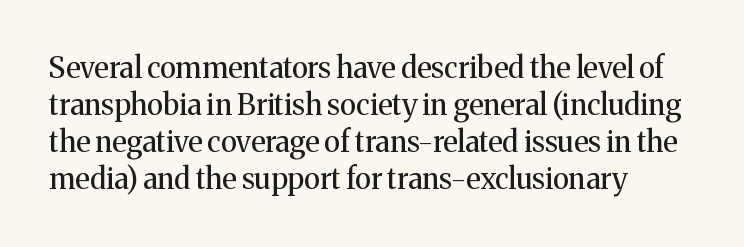
Q: Is the text bold? A: No.
Q: Is the text italic (slanted)? A: No, it is upright.
Q: Is the typeface a serif or a sans-serif typeface? A: Serif.
Q: Is the text underlined? A: No.
Q: How is the paragraph aligned? A: Left-aligned.
Q: Is the spacing between letters normal or unusually wide? A: Normal.
Q: Is the spacing between lines tight, normal or loose? A: Normal.
Q: Width (condensed, normal, or wide)? A: Normal.
Q: Stroke contrast? A: Medium.
Q: x-height? A: Medium.
Q: Monospaced? A: No.
